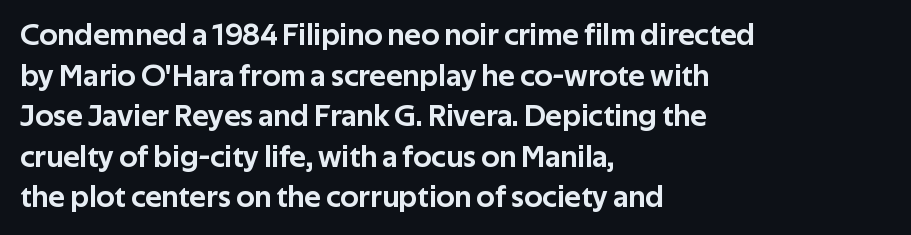
{"serif": "no", "italic": "no", "width": "normal", "stroke_contrast": "low", "x_height": "medium", "monospaced": "no", "underline": "no", "align": "left", "line_spacing": "normal", "line_spacing_ratio": 1.31, "letter_spacing": "normal", "letter_spacing_em": 0.0, "glyph_px": 31}
